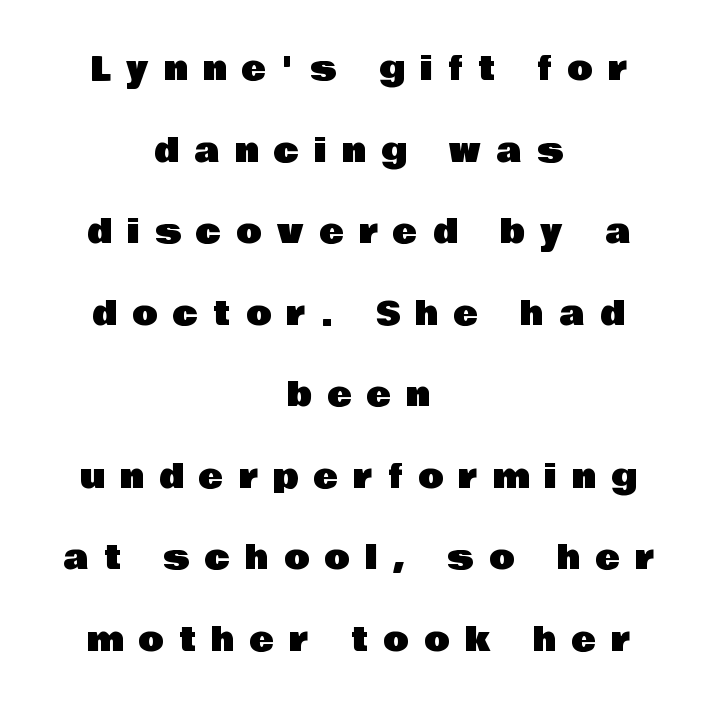
Neither beginnings nor endings align; midpoints do. The type family on display is of the sans-serif kind. Style check: upright. The baseline area is clear.
